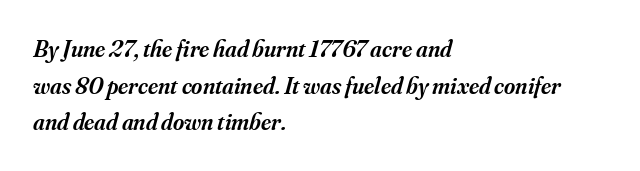
The image shows 24 px text type, italic (leaning right); set left-aligned, normal line spacing (1.53x), normal letter spacing, not underlined.
